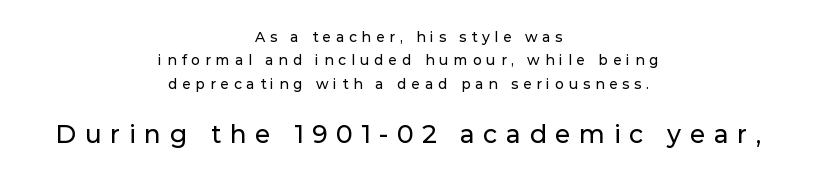
The image shows 25 px text type, upright; set centered, normal line spacing (1.67x), unusually wide letter spacing (+0.34 em), not underlined; the second (bottom) block is 1.79x larger.
